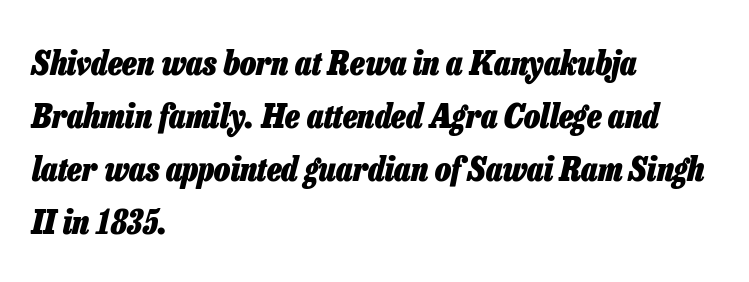
{"italic": "yes", "lean": "right", "slant_degrees": 13, "bold": "yes", "weight": "heavy", "width": "condensed", "stroke_contrast": "low", "x_height": "medium", "monospaced": "no", "underline": "no", "align": "left", "line_spacing": "normal", "line_spacing_ratio": 1.56, "letter_spacing": "normal", "letter_spacing_em": 0.0, "glyph_px": 34}
